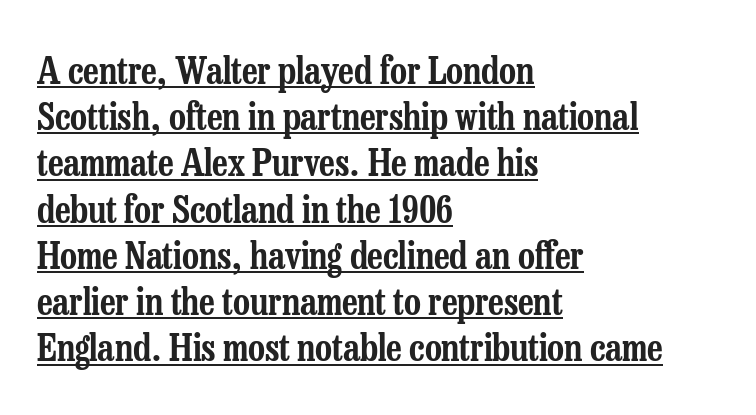
Q: Is the text italic (slanted)? A: No, it is upright.
Q: Is the typeface a serif or a sans-serif typeface? A: Serif.
Q: Is the text underlined? A: Yes.
Q: How is the paragraph aligned? A: Left-aligned.
Q: Is the spacing between letters normal or unusually wide? A: Normal.
Q: Is the spacing between lines tight, normal or loose? A: Normal.
Q: Width (condensed, normal, or wide)? A: Condensed.
Q: Stroke contrast? A: Low.
Q: x-height? A: Medium.
Q: Monospaced? A: No.
